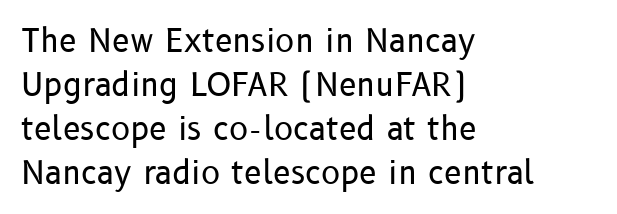
Q: Is the text bold? A: No.
Q: Is the text italic (slanted)? A: No, it is upright.
Q: Is the typeface a serif or a sans-serif typeface? A: Sans-serif.
Q: Is the text underlined? A: No.
Q: How is the paragraph aligned? A: Left-aligned.
Q: Is the spacing between letters normal or unusually wide? A: Normal.
Q: Is the spacing between lines tight, normal or loose? A: Normal.
Q: Width (condensed, normal, or wide)? A: Normal.
Q: Stroke contrast? A: Low.
Q: x-height? A: Medium.
Q: Monospaced? A: No.
